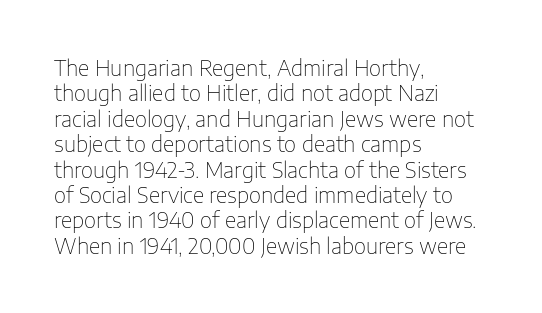
{"italic": "no", "bold": "no", "underline": "no", "align": "left", "line_spacing_ratio": 1.21, "letter_spacing": "normal", "letter_spacing_em": 0.0, "glyph_px": 21}
